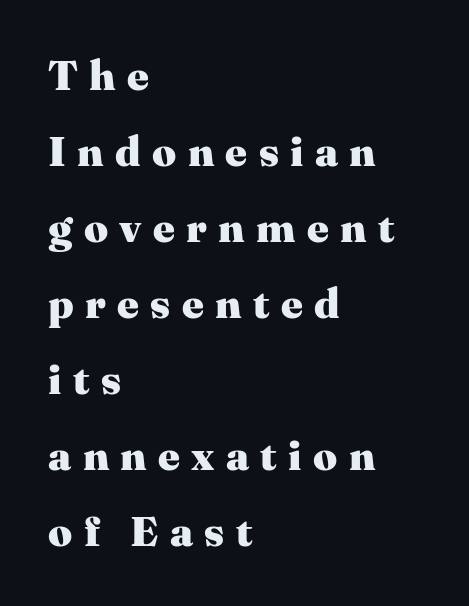
The image shows 42 px heavy serif type, upright; set left-aligned, line spacing 1.81x, unusually wide letter spacing (+0.27 em), not underlined; medium stroke contrast and a medium x-height.
